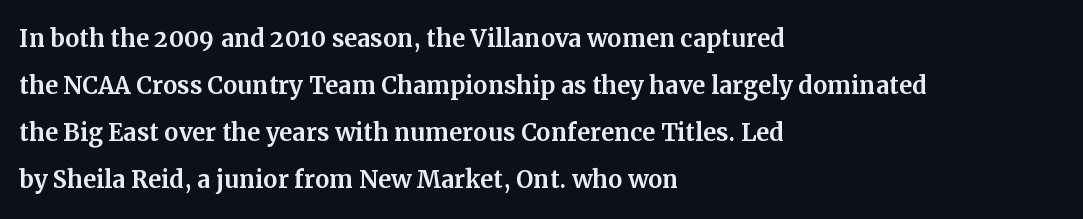
{"serif": "yes", "italic": "no", "width": "normal", "stroke_contrast": "medium", "x_height": "medium", "monospaced": "no", "underline": "no", "align": "left", "line_spacing": "normal", "line_spacing_ratio": 1.47, "letter_spacing": "normal", "letter_spacing_em": 0.0, "glyph_px": 32}
